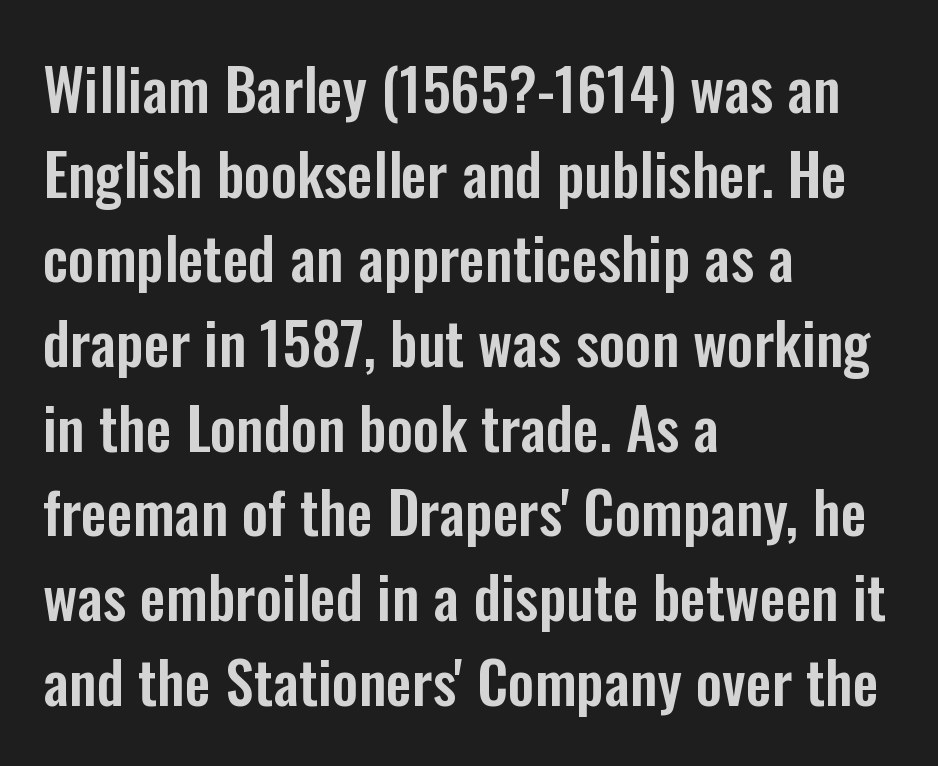
The image shows 58 px condensed sans-serif type, upright; set left-aligned, normal line spacing (1.46x), normal letter spacing, not underlined; low stroke contrast and a medium x-height.
